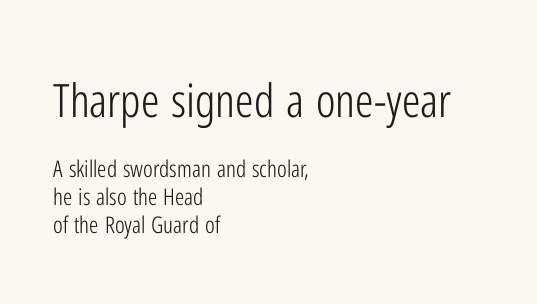
The image shows 46 px light, condensed sans-serif type, upright; set left-aligned, line spacing 1.21x, normal letter spacing, not underlined; the first (top) block is 2.0x larger; low stroke contrast and a medium x-height.
